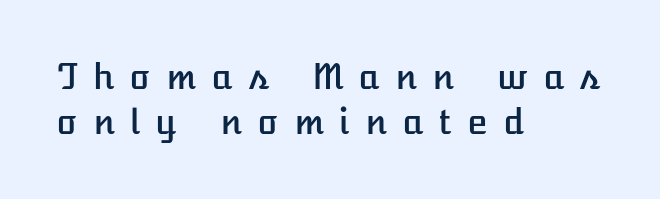
A student would call this left alignment; a typographer would say flush left, rag right. Leading: standard. Each row of text sits above clean, open space. Loose tracking; the words dissolve into strings of separated letters. The axis of the letterforms is exactly vertical.
